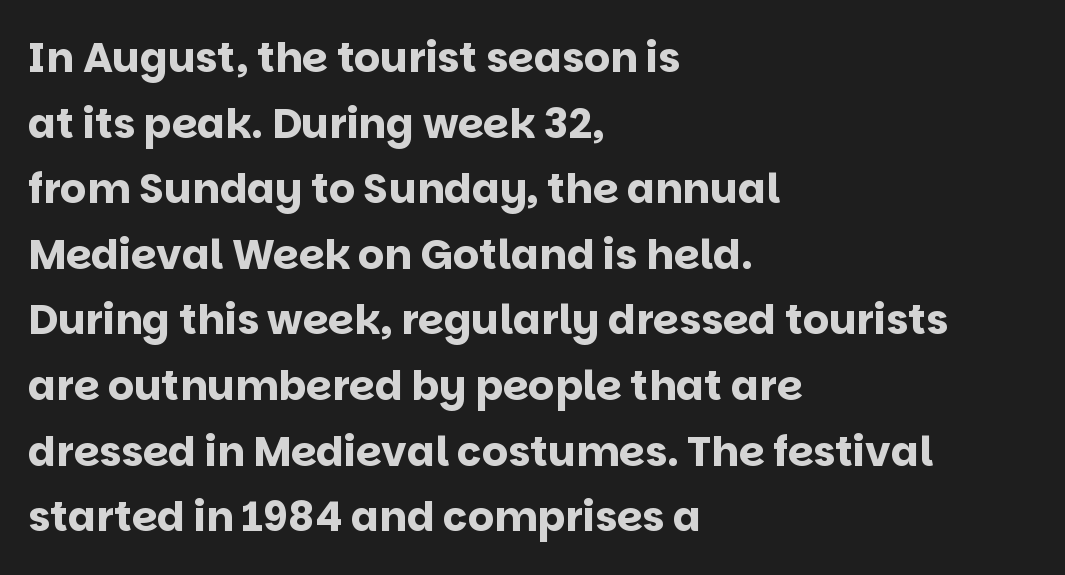
To sum up the face: it is a sans, with no serifs. A student would call this left alignment; a typographer would say flush left, rag right. The tracking reads as untouched default to a designer's eye. Decoration check: the copy has no underline. Do the characters align in a grid? No, the font is proportional.
